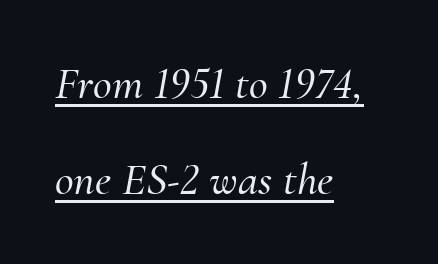
The image shows 46 px serif type, italic (leaning right); set left-aligned, loose line spacing (2.09x), normal letter spacing, underlined; medium stroke contrast and a small x-height.
